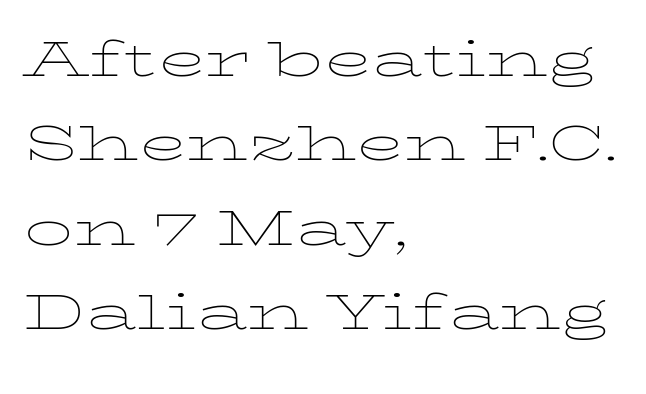
The image shows 64 px thin, wide type, upright; set left-aligned, normal line spacing (1.32x), normal letter spacing, not underlined; low stroke contrast and a medium x-height.
